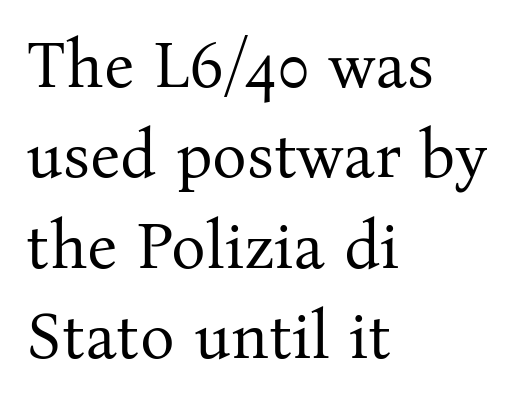
The image shows 65 px regular-weight serif type, upright; set left-aligned, normal line spacing (1.39x), normal letter spacing, not underlined; medium stroke contrast and a medium x-height.
